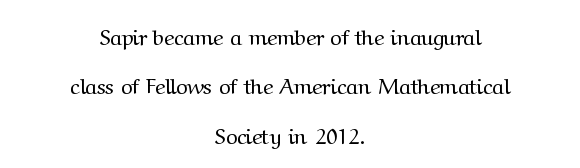
Centered paragraph, ragged on both sides. The space beneath each line is pristine and unruled. Is the type heavy? It reads as light-to-regular instead. In terms of posture, this sample is upright. Honestly, the rows look like they've been pulled way apart.
